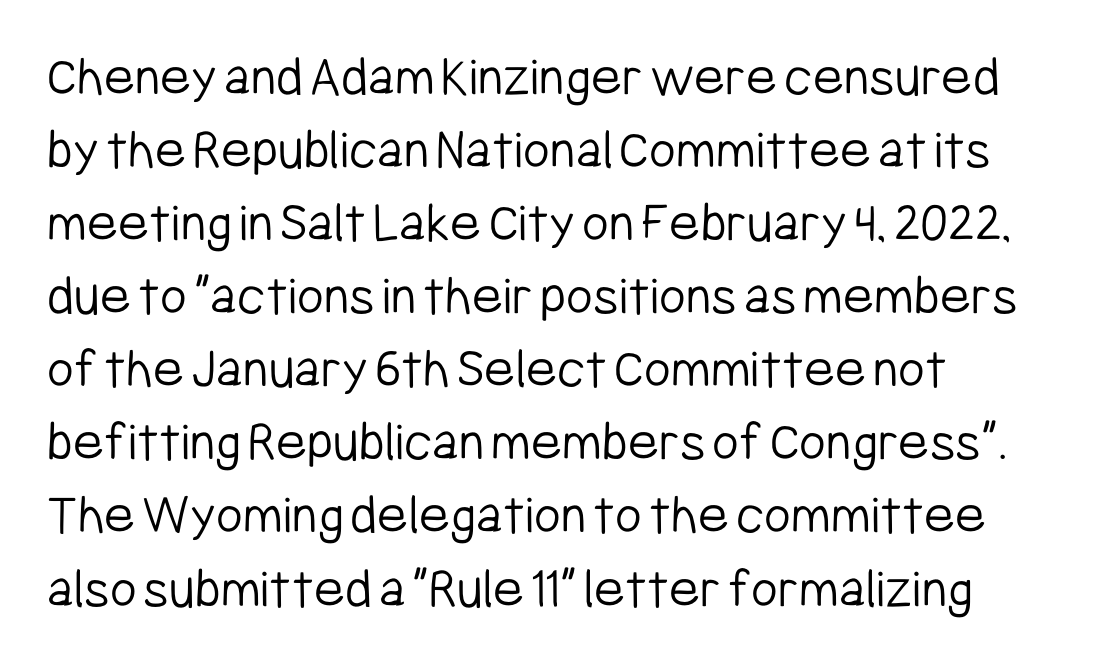
Q: Is the text bold? A: No.
Q: Is the text italic (slanted)? A: No, it is upright.
Q: Is the typeface a serif or a sans-serif typeface? A: Sans-serif.
Q: Is the text underlined? A: No.
Q: How is the paragraph aligned? A: Left-aligned.
Q: Is the spacing between letters normal or unusually wide? A: Normal.
Q: Is the spacing between lines tight, normal or loose? A: Normal.
Q: Width (condensed, normal, or wide)? A: Condensed.
Q: Stroke contrast? A: Low.
Q: x-height? A: Medium.
Q: Monospaced? A: No.
